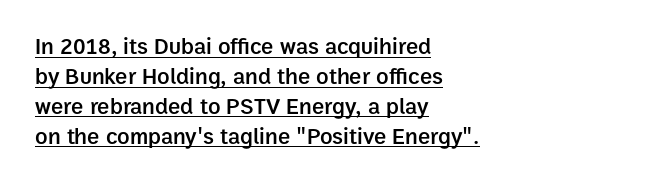
{"italic": "no", "bold": "semi", "underline": "yes", "align": "left", "line_spacing": "normal", "line_spacing_ratio": 1.3, "letter_spacing": "normal", "letter_spacing_em": 0.0, "glyph_px": 23}
